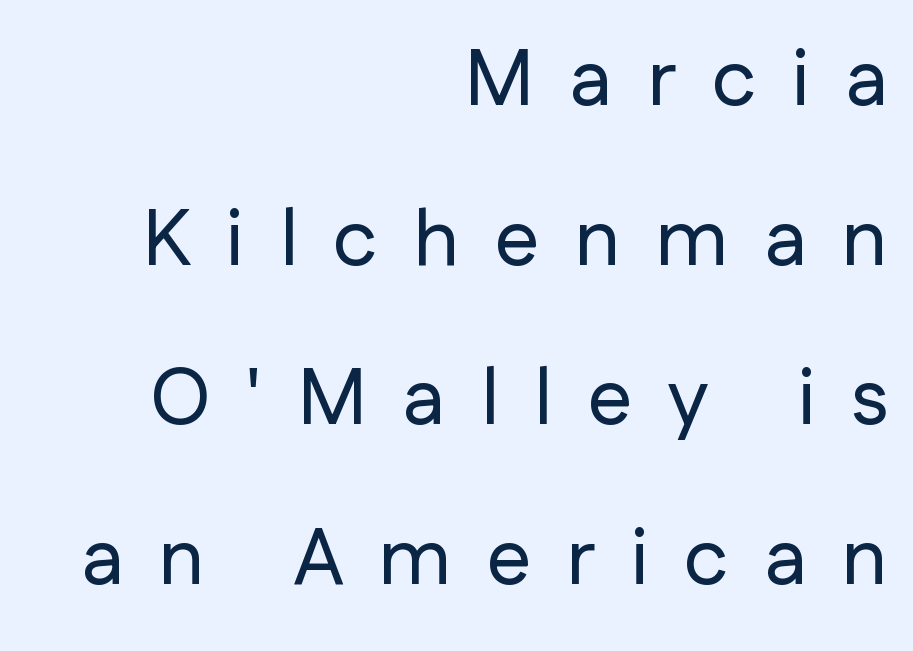
Tracking value appears strongly positive — letters spread wide. Upright lettering throughout. The line-height multiplier appears high, well above default. Is this a fixed-width face? No — the glyphs have proportional, varying widths.
